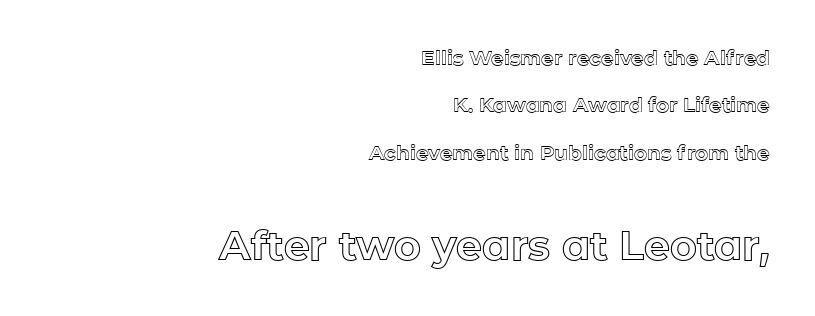
The image shows 41 px text type, upright; set right-aligned, loose line spacing (2.37x), normal letter spacing, not underlined; the second (bottom) block is 2.05x larger; a medium x-height.
